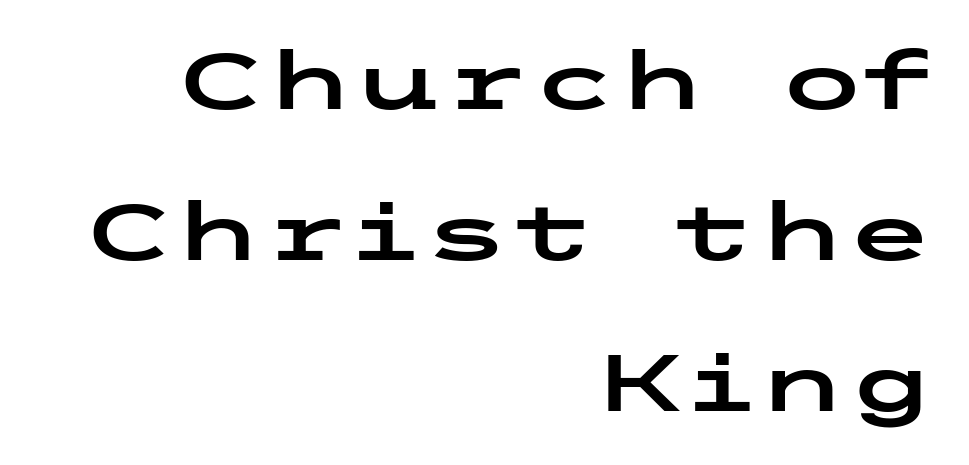
Q: Is the text italic (slanted)? A: No, it is upright.
Q: Is the typeface a serif or a sans-serif typeface? A: Sans-serif.
Q: Is the text underlined? A: No.
Q: How is the paragraph aligned? A: Right-aligned.
Q: Is the spacing between letters normal or unusually wide? A: Normal.
Q: Width (condensed, normal, or wide)? A: Wide.
Q: Stroke contrast? A: Low.
Q: x-height? A: Medium.
